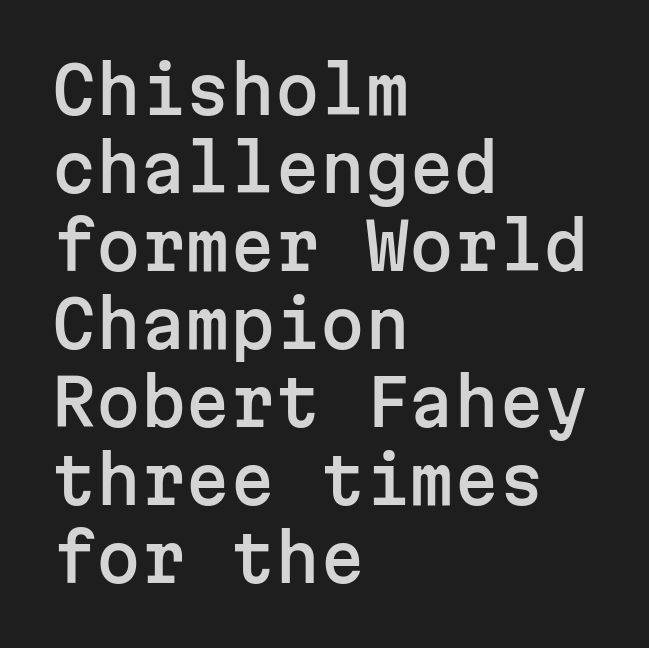
{"serif": "no", "italic": "no", "width": "normal", "stroke_contrast": "low", "x_height": "medium", "monospaced": "yes", "underline": "no", "align": "left", "line_spacing_ratio": 1.22, "letter_spacing": "normal", "letter_spacing_em": 0.0, "glyph_px": 64}
